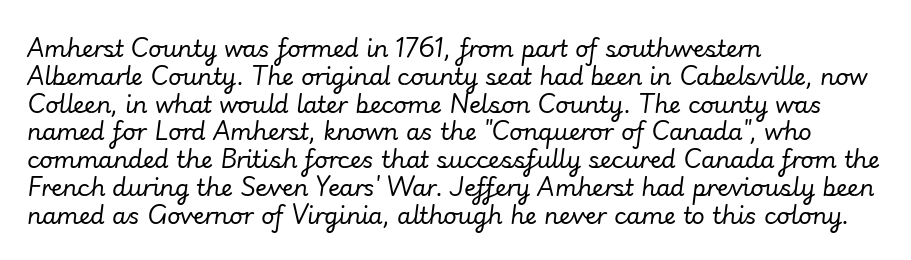
Descenders hang freely into open space. Rendered with sloped, italic letterforms. Here the glyphs are tracked normally, forming tight word shapes. The cut favours lightness, reaching ordinary text weight at its darkest. The text block is weighted toward the left margin, trailing off unevenly rightward.
